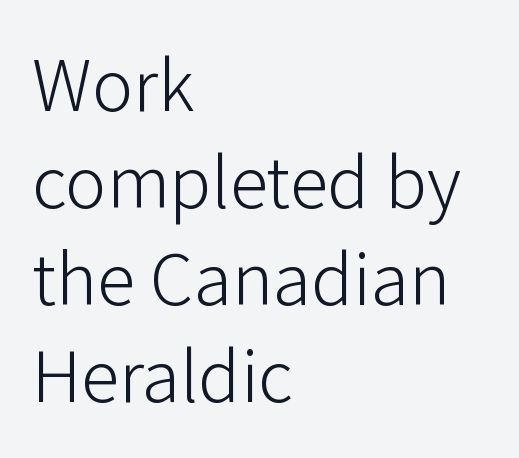
Vertical spacing — default. You could not count columns in this text — the font is proportionally spaced. You can tell it's not italic because the verticals are truly vertical. Descenders are the only things crossing below the line. This reads as an unemphasized weight, regular at the heaviest. Line starts are locked; line ends wander.
